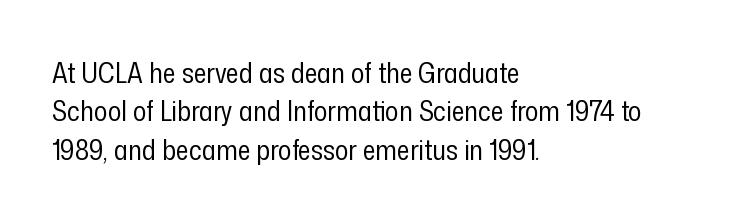
{"serif": "no", "italic": "no", "bold": "no", "weight": "regular", "width": "condensed", "stroke_contrast": "low", "x_height": "medium", "monospaced": "no", "underline": "no", "align": "left", "line_spacing": "normal", "line_spacing_ratio": 1.37, "letter_spacing": "normal", "letter_spacing_em": 0.0, "glyph_px": 28}
